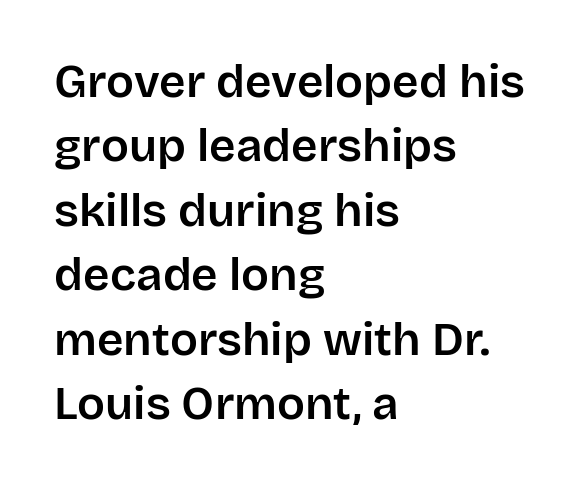
The image shows 46 px sans-serif type, upright; set left-aligned, normal line spacing (1.4x), normal letter spacing, not underlined; low stroke contrast and a large x-height.
